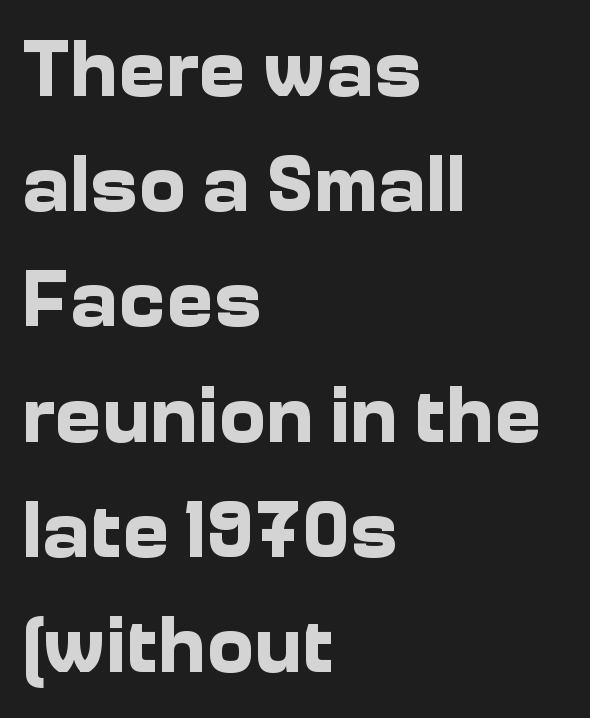
Q: Is the text bold? A: Yes.
Q: Is the text italic (slanted)? A: No, it is upright.
Q: Is the typeface a serif or a sans-serif typeface? A: Sans-serif.
Q: Is the text underlined? A: No.
Q: How is the paragraph aligned? A: Left-aligned.
Q: Is the spacing between letters normal or unusually wide? A: Normal.
Q: Is the spacing between lines tight, normal or loose? A: Normal.
Q: Width (condensed, normal, or wide)? A: Normal.
Q: Stroke contrast? A: Low.
Q: x-height? A: Medium.
Q: Monospaced? A: No.
